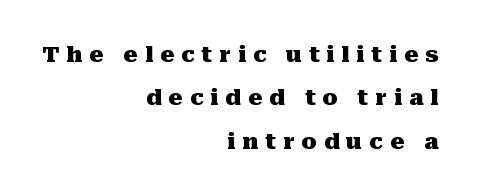
Q: Is the text bold? A: Yes.
Q: Is the text italic (slanted)? A: No, it is upright.
Q: Is the text underlined? A: No.
Q: How is the paragraph aligned? A: Right-aligned.
Q: Is the spacing between letters normal or unusually wide? A: Unusually wide.
Q: Is the spacing between lines tight, normal or loose? A: Loose.
